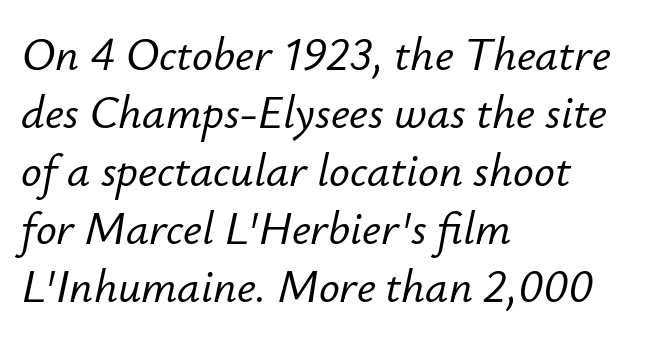
Q: Is the text italic (slanted)? A: Yes, it leans right by about 12 degrees.
Q: Is the text underlined? A: No.
Q: How is the paragraph aligned? A: Left-aligned.
Q: Is the spacing between letters normal or unusually wide? A: Normal.
Q: Is the spacing between lines tight, normal or loose? A: Normal.
Q: Width (condensed, normal, or wide)? A: Normal.
Q: Stroke contrast? A: Low.
Q: x-height? A: Small.
Q: Monospaced? A: No.
